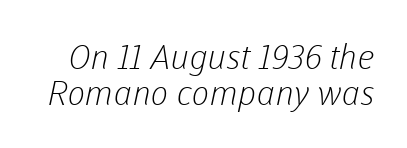
Q: Is the text bold? A: No.
Q: Is the typeface a serif or a sans-serif typeface? A: Sans-serif.
Q: Is the text underlined? A: No.
Q: Is the spacing between letters normal or unusually wide? A: Normal.
Q: Is the spacing between lines tight, normal or loose? A: Tight.
Q: Width (condensed, normal, or wide)? A: Normal.
Q: Stroke contrast? A: Low.
Q: x-height? A: Medium.
Q: Monospaced? A: No.
